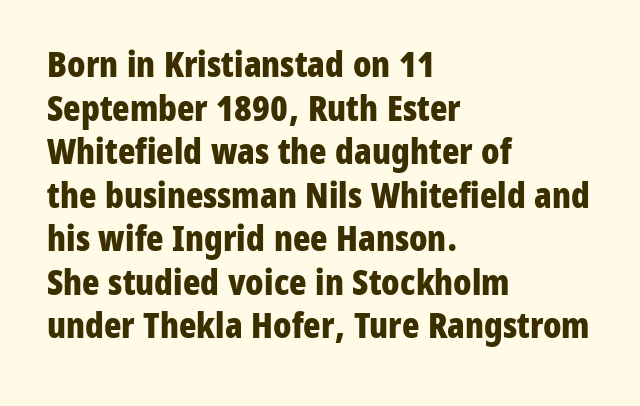
The image shows 36 px bold, condensed sans-serif type, upright; set left-aligned, line spacing 1.21x, normal letter spacing, not underlined; low stroke contrast and a medium x-height.
